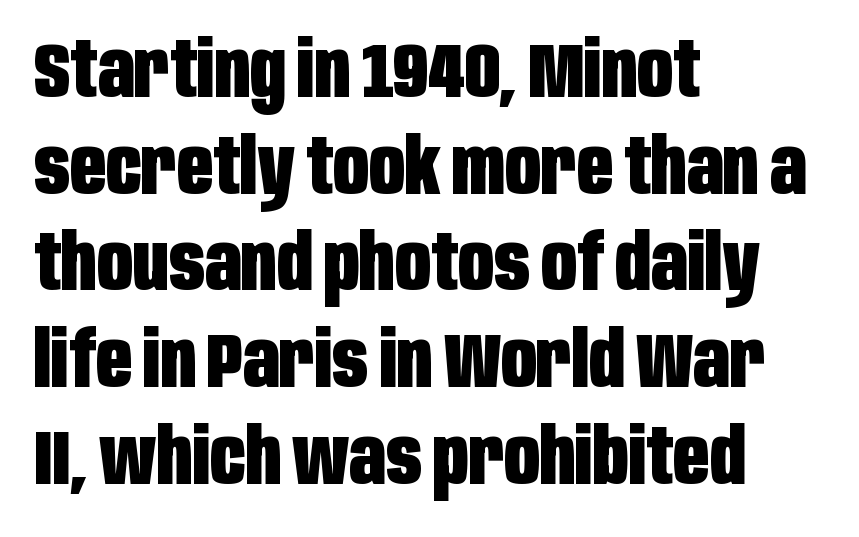
{"serif": "no", "italic": "no", "bold": "yes", "weight": "heavy", "width": "condensed", "stroke_contrast": "low", "x_height": "large", "monospaced": "no", "underline": "no", "align": "left", "line_spacing_ratio": 1.24, "letter_spacing": "normal", "letter_spacing_em": 0.0, "glyph_px": 78}
